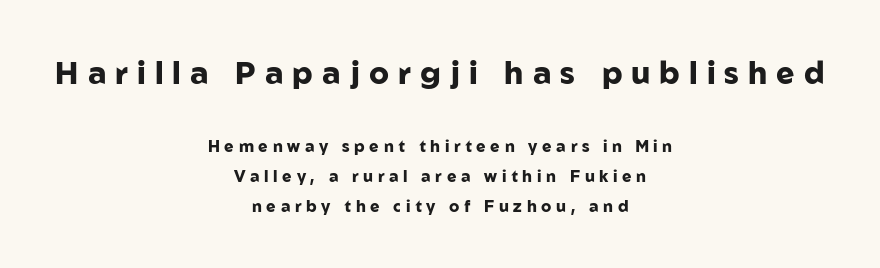
The image shows 31 px heavy sans-serif type, upright; set centered, line spacing 1.87x, unusually wide letter spacing (+0.29 em), not underlined; the first (top) block is 1.94x larger; low stroke contrast and a medium x-height.
